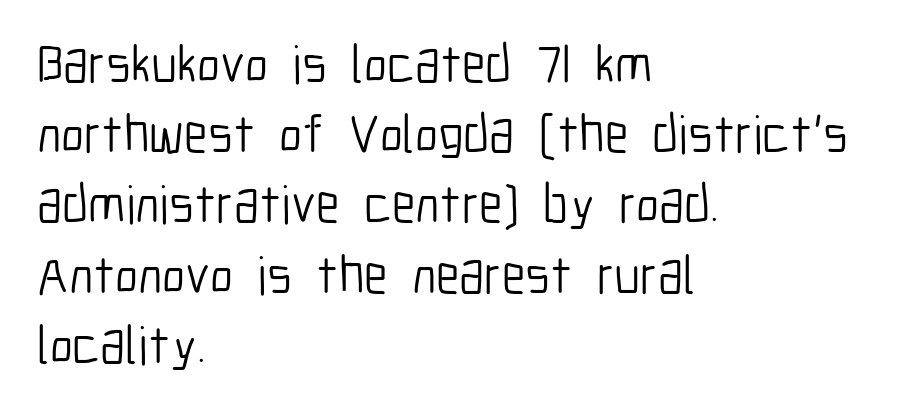
{"serif": "no", "italic": "no", "bold": "no", "weight": "light", "width": "condensed", "stroke_contrast": "low", "x_height": "medium", "monospaced": "no", "underline": "no", "align": "left", "line_spacing": "normal", "line_spacing_ratio": 1.3, "letter_spacing": "normal", "letter_spacing_em": 0.0, "glyph_px": 54}
